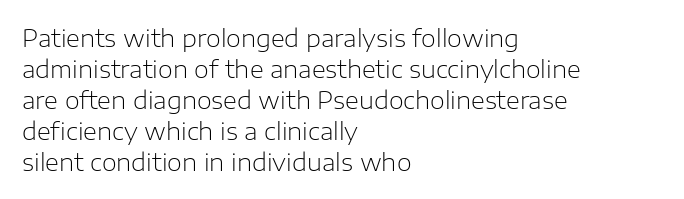
The image shows 24 px text type, upright; set left-aligned, normal line spacing (1.29x), normal letter spacing, not underlined.
